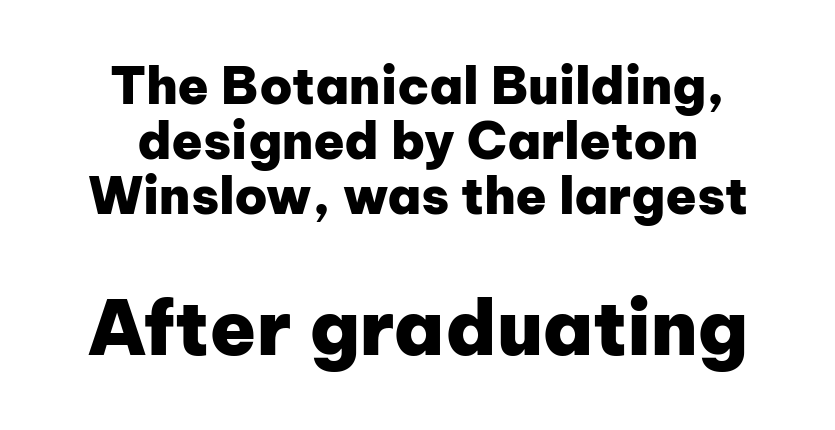
Q: Is the text bold? A: Yes.
Q: Is the text italic (slanted)? A: No, it is upright.
Q: Is the typeface a serif or a sans-serif typeface? A: Sans-serif.
Q: Is the text underlined? A: No.
Q: How is the paragraph aligned? A: Centered.
Q: Is the spacing between letters normal or unusually wide? A: Normal.
Q: Is the spacing between lines tight, normal or loose? A: Tight.
Q: Which block of text is set in a larger size, the first (top) or the second (bottom)? A: The second (bottom) one.
Q: Width (condensed, normal, or wide)? A: Normal.
Q: Stroke contrast? A: Low.
Q: x-height? A: Medium.
Q: Monospaced? A: No.
